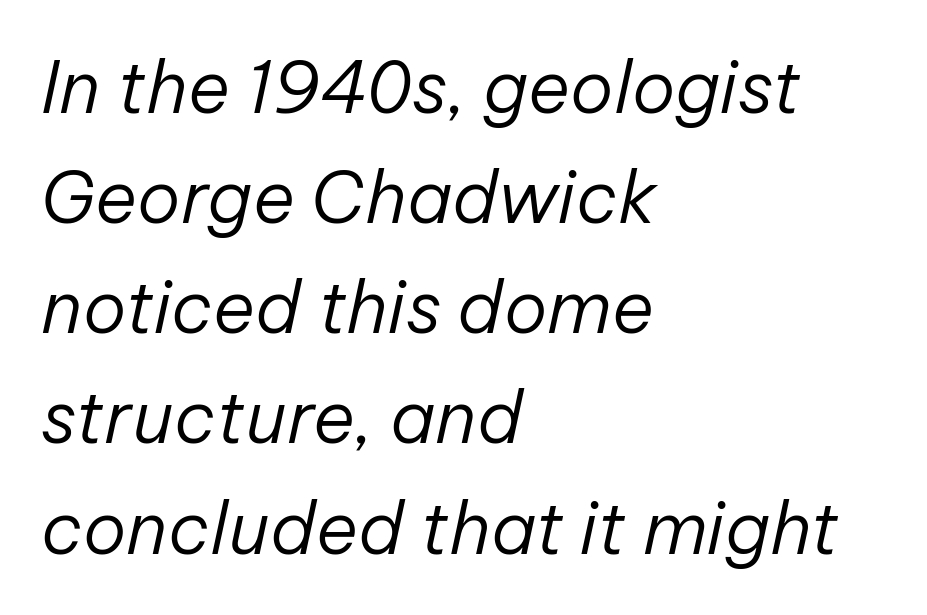
{"italic": "yes", "lean": "right", "slant_degrees": 12, "bold": "no", "weight": "regular", "width": "normal", "stroke_contrast": "low", "x_height": "medium", "monospaced": "no", "underline": "no", "align": "left", "line_spacing": "normal", "line_spacing_ratio": 1.53, "letter_spacing": "normal", "letter_spacing_em": 0.0, "glyph_px": 72}
